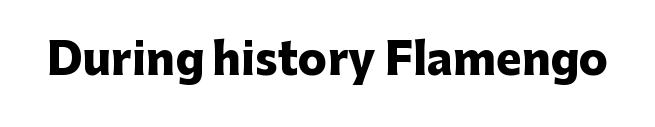
The image shows 43 px heavy sans-serif type, upright; set normal letter spacing, not underlined; low stroke contrast and a medium x-height.
